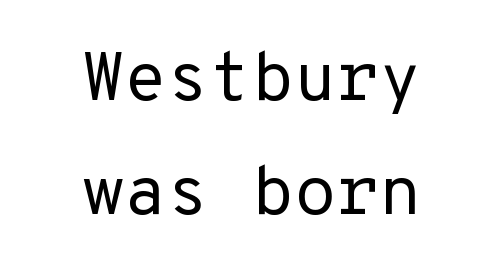
Q: Is the text bold? A: No.
Q: Is the text italic (slanted)? A: No, it is upright.
Q: Is the typeface a serif or a sans-serif typeface? A: Sans-serif.
Q: Is the text underlined? A: No.
Q: How is the paragraph aligned? A: Centered.
Q: Is the spacing between letters normal or unusually wide? A: Normal.
Q: Is the spacing between lines tight, normal or loose? A: Normal.
Q: Width (condensed, normal, or wide)? A: Normal.
Q: Stroke contrast? A: Low.
Q: x-height? A: Medium.
Q: Monospaced? A: Yes.
